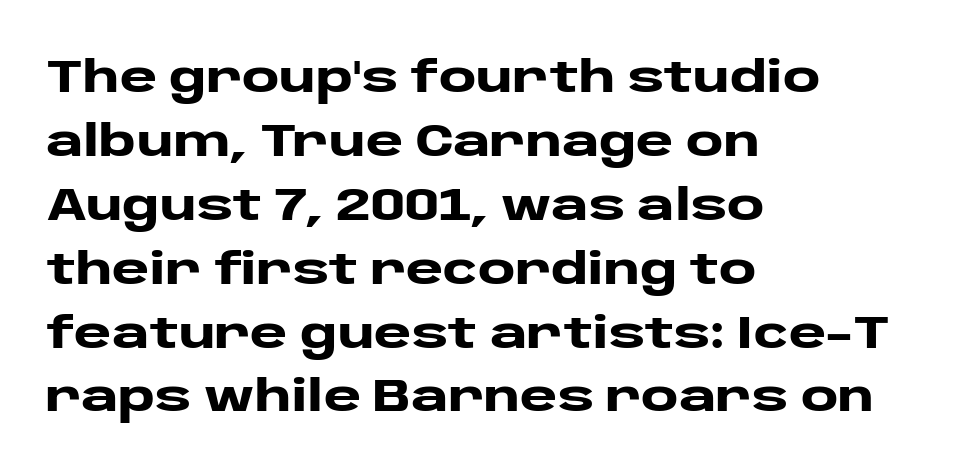
How are the letters spaced? Ordinarily, with no added tracking. The paragraph shown leans on its left margin. If you measured baseline to baseline, you'd find a middling distance. No feet cap the strokes, marking this as sans-serif type. Has an underline been added? It has not. Think of a printed novel: that variable character pitch is what you see here.
